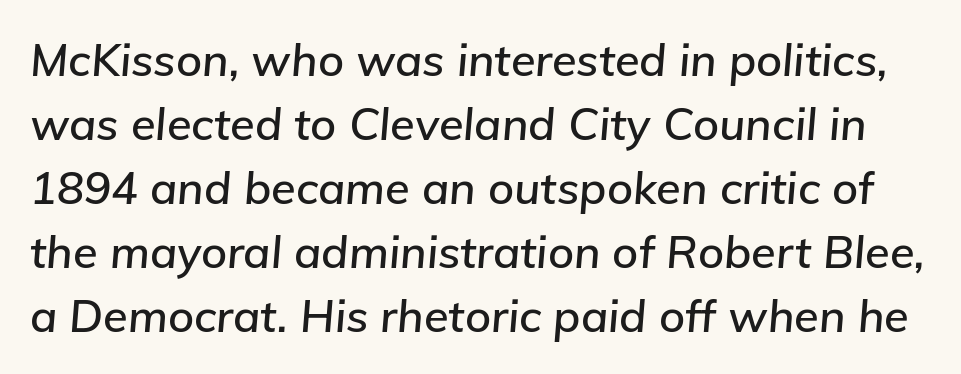
The image shows 45 px text type, italic (leaning right); set normal line spacing (1.42x), normal letter spacing, not underlined; low stroke contrast and a medium x-height.
